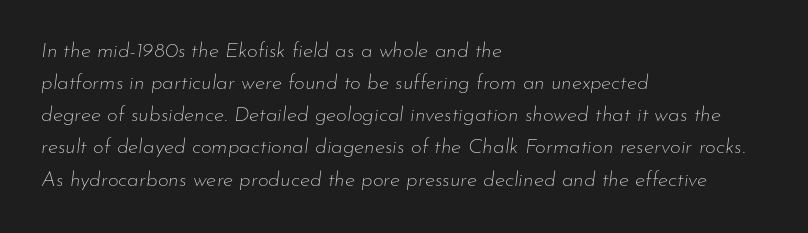
{"italic": "yes", "lean": "right", "slant_degrees": 7, "bold": "no", "underline": "no", "align": "left", "line_spacing": "normal", "line_spacing_ratio": 1.53, "letter_spacing": "normal", "letter_spacing_em": 0.0, "glyph_px": 21}
